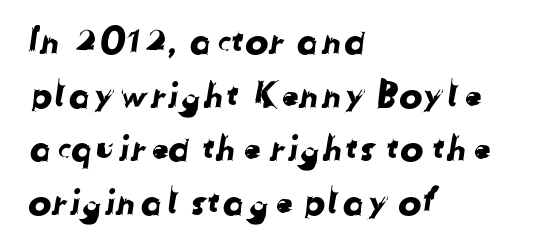
Q: Is the typeface a serif or a sans-serif typeface? A: Sans-serif.
Q: Is the text underlined? A: No.
Q: How is the paragraph aligned? A: Left-aligned.
Q: Is the spacing between letters normal or unusually wide? A: Normal.
Q: Is the spacing between lines tight, normal or loose? A: Normal.
Q: Width (condensed, normal, or wide)? A: Normal.
Q: Stroke contrast? A: Low.
Q: x-height? A: Medium.
Q: Monospaced? A: No.
